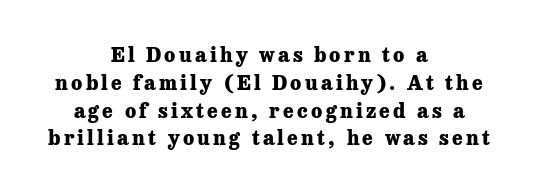
{"italic": "no", "bold": "yes", "underline": "no", "align": "center", "line_spacing": "normal", "line_spacing_ratio": 1.39, "glyph_px": 20}
